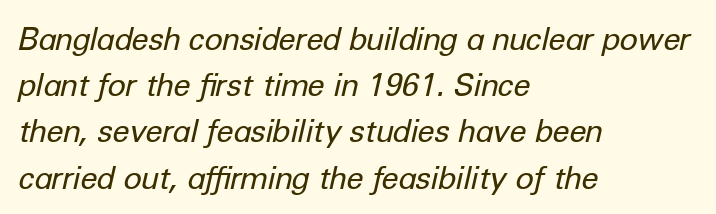
A typesetter would call this proportional, since set widths differ per character. Compared with a centered layout, this one pins lines to the left instead. The horizontal fit of the characters is conventional and even. Is the type slanted? Yes — the strokes lean at a clear angle.
